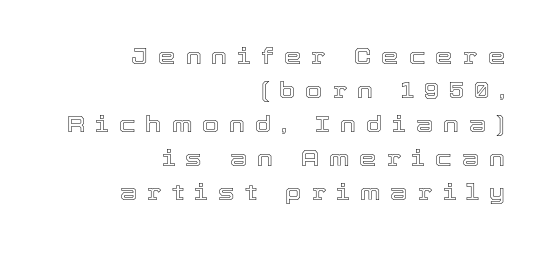
{"italic": "no", "underline": "no", "align": "right", "line_spacing": "normal", "line_spacing_ratio": 1.55, "letter_spacing": "wide", "letter_spacing_em": 0.46, "glyph_px": 22}
